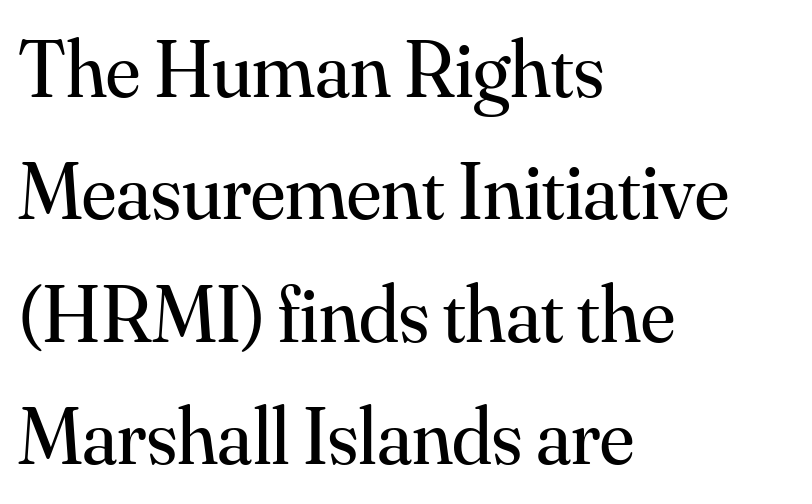
Q: Is the text bold? A: No.
Q: Is the text italic (slanted)? A: No, it is upright.
Q: Is the typeface a serif or a sans-serif typeface? A: Serif.
Q: Is the text underlined? A: No.
Q: How is the paragraph aligned? A: Left-aligned.
Q: Is the spacing between letters normal or unusually wide? A: Normal.
Q: Is the spacing between lines tight, normal or loose? A: Normal.
Q: Width (condensed, normal, or wide)? A: Normal.
Q: Stroke contrast? A: Medium.
Q: x-height? A: Small.
Q: Monospaced? A: No.
